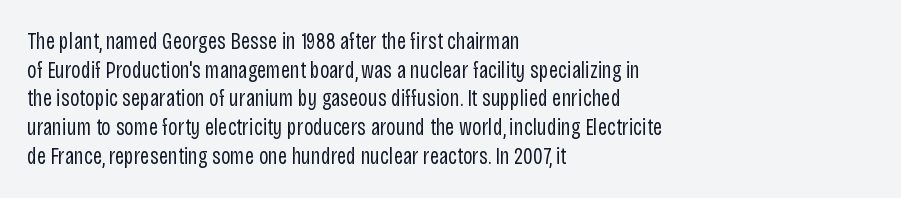
{"italic": "no", "bold": "no", "underline": "no", "align": "left", "line_spacing": "normal", "line_spacing_ratio": 1.25, "letter_spacing": "normal", "letter_spacing_em": 0.0, "glyph_px": 23}
